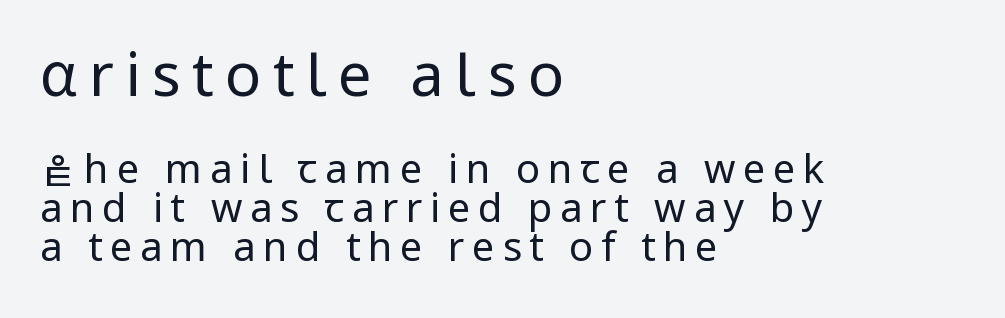
{"serif": "no", "italic": "no", "bold": "no", "weight": "regular", "width": "normal", "stroke_contrast": "low", "x_height": "medium", "monospaced": "no", "underline": "no", "align": "left", "line_spacing": "tight", "line_spacing_ratio": 0.97, "larger_block": "first", "size_ratio": 1.5, "glyph_px": 60}
